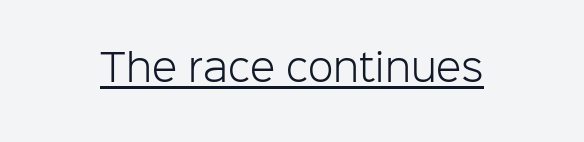
Q: Is the text bold? A: No.
Q: Is the text italic (slanted)? A: No, it is upright.
Q: Is the typeface a serif or a sans-serif typeface? A: Sans-serif.
Q: Is the text underlined? A: Yes.
Q: Is the spacing between letters normal or unusually wide? A: Normal.
Q: Width (condensed, normal, or wide)? A: Normal.
Q: Stroke contrast? A: Low.
Q: x-height? A: Medium.
Q: Monospaced? A: No.
